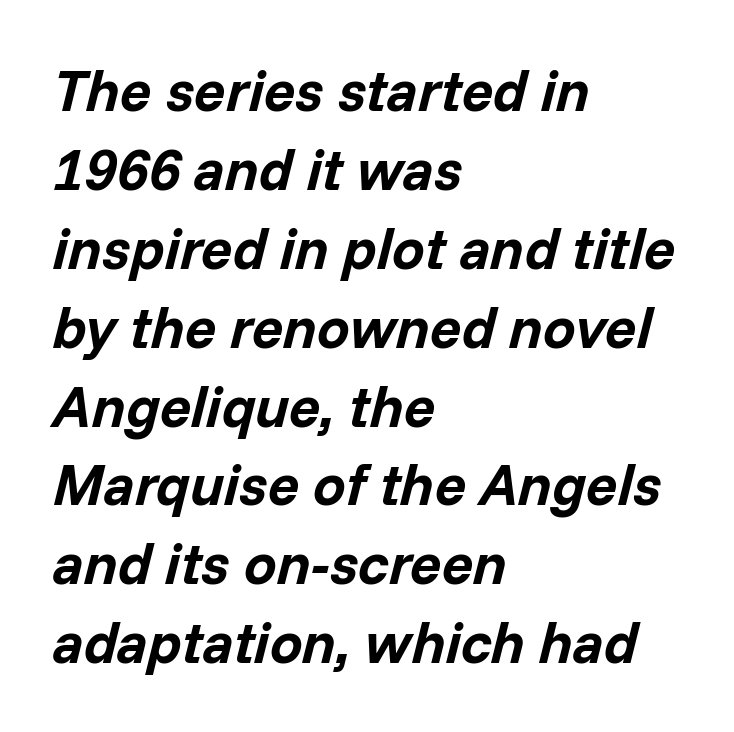
{"italic": "yes", "lean": "right", "slant_degrees": 14, "bold": "yes", "weight": "bold", "width": "normal", "stroke_contrast": "low", "x_height": "medium", "monospaced": "no", "underline": "no", "align": "left", "line_spacing": "normal", "line_spacing_ratio": 1.36, "letter_spacing": "normal", "letter_spacing_em": 0.0, "glyph_px": 58}
